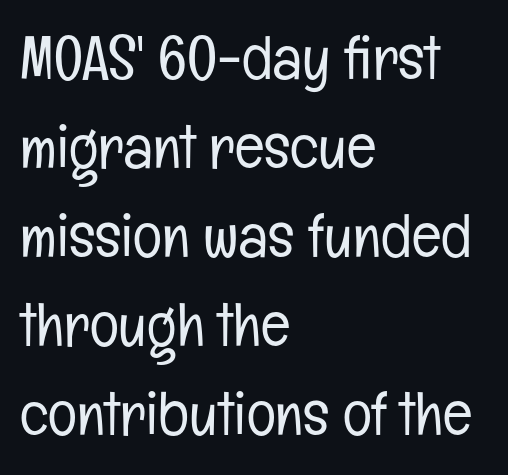
Q: Is the text bold? A: No.
Q: Is the text italic (slanted)? A: No, it is upright.
Q: Is the typeface a serif or a sans-serif typeface? A: Sans-serif.
Q: Is the text underlined? A: No.
Q: How is the paragraph aligned? A: Left-aligned.
Q: Is the spacing between letters normal or unusually wide? A: Normal.
Q: Is the spacing between lines tight, normal or loose? A: Normal.
Q: Width (condensed, normal, or wide)? A: Condensed.
Q: Stroke contrast? A: Low.
Q: x-height? A: Medium.
Q: Monospaced? A: No.
